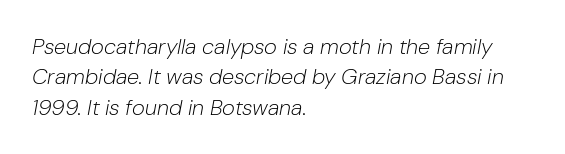
No chunkiness to these letters — they're not bold. Notice how the passage keeps a crisp vertical edge on the left only. Does the lettering tilt? It does — this is italic. Students, observe: this is what conventionally led text looks like. Here the glyphs are tracked normally, forming tight word shapes.
